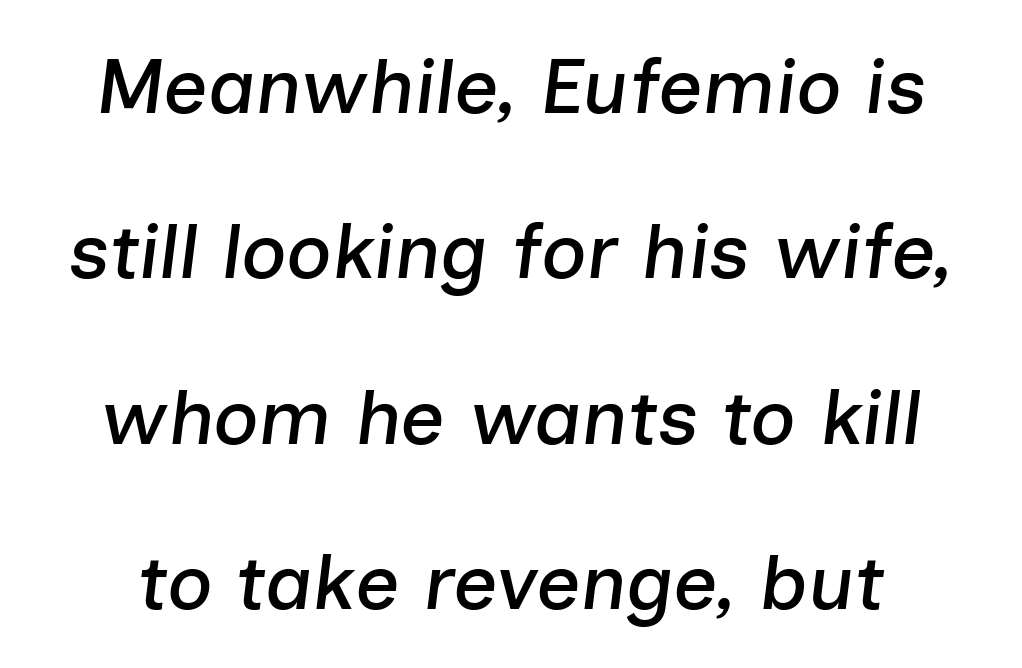
{"italic": "yes", "lean": "right", "slant_degrees": 7, "width": "normal", "stroke_contrast": "low", "x_height": "medium", "monospaced": "no", "underline": "no", "line_spacing": "loose", "line_spacing_ratio": 2.12, "letter_spacing": "normal", "letter_spacing_em": 0.0, "glyph_px": 78}
